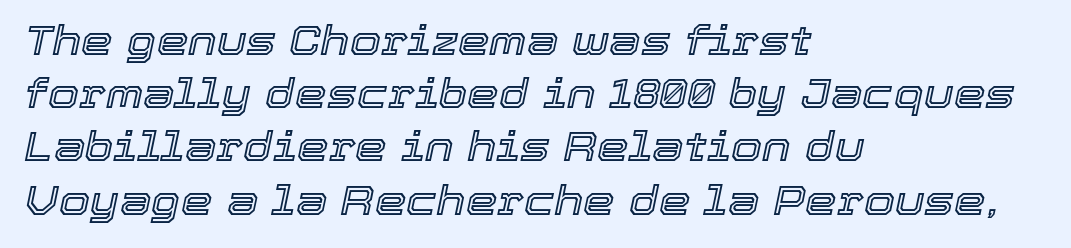
The image shows 40 px text type, italic (leaning right); set left-aligned, normal line spacing (1.33x), normal letter spacing, not underlined; a medium x-height.
